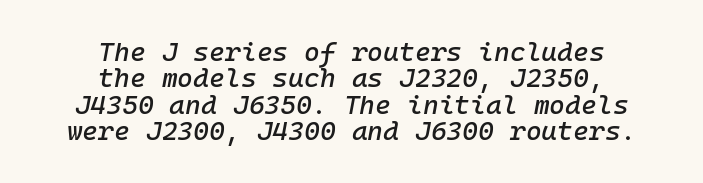
The image shows 27 px text type, italic (leaning right); set centered, tight line spacing (0.98x), normal letter spacing, not underlined.
